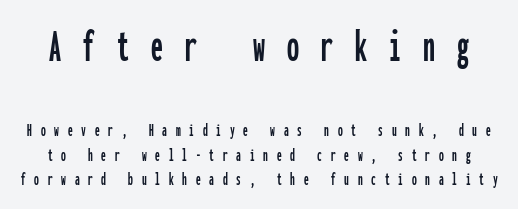
Plain, unruled lines of type. Does the leading feel generous? No, just average. Every character sits straight up, as roman type does. Each letter's strokes conclude bluntly, with no projecting serifs. Scale decreases going downward across the two blocks. Do the characters align in a grid? Yes, the font is monospaced.
